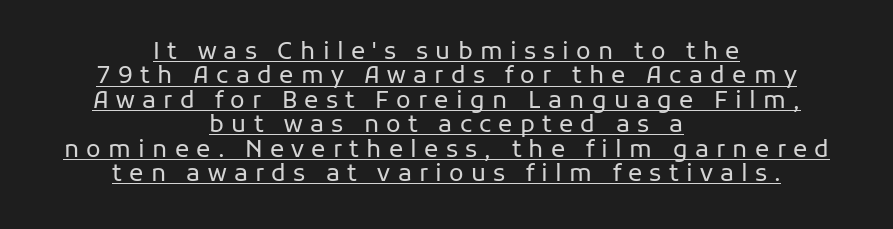
{"italic": "no", "bold": "no", "underline": "yes", "align": "center", "line_spacing": "tight", "line_spacing_ratio": 1.02, "letter_spacing": "wide", "letter_spacing_em": 0.3, "glyph_px": 24}
